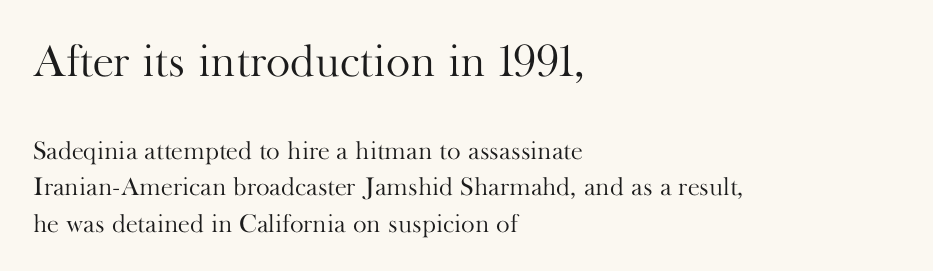
{"serif": "yes", "italic": "no", "bold": "no", "weight": "light", "width": "normal", "stroke_contrast": "high", "x_height": "small", "monospaced": "no", "underline": "no", "align": "left", "line_spacing": "normal", "line_spacing_ratio": 1.41, "letter_spacing": "normal", "letter_spacing_em": 0.0, "larger_block": "first", "size_ratio": 1.77, "glyph_px": 46}
